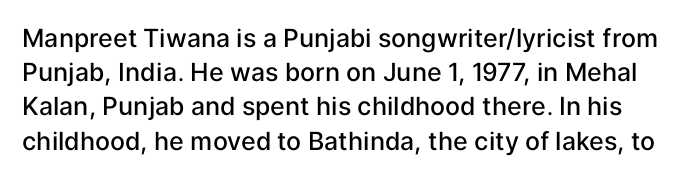
{"italic": "no", "bold": "semi", "underline": "no", "line_spacing": "normal", "line_spacing_ratio": 1.37, "letter_spacing": "normal", "letter_spacing_em": 0.0, "glyph_px": 25}
